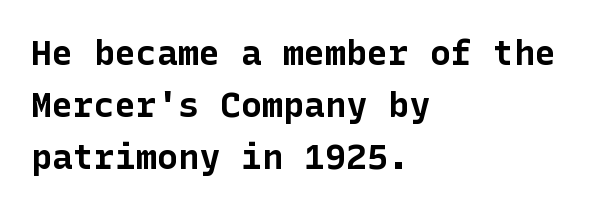
Q: Is the text bold? A: Yes.
Q: Is the text italic (slanted)? A: No, it is upright.
Q: Is the typeface a serif or a sans-serif typeface? A: Sans-serif.
Q: Is the text underlined? A: No.
Q: How is the paragraph aligned? A: Left-aligned.
Q: Is the spacing between letters normal or unusually wide? A: Normal.
Q: Is the spacing between lines tight, normal or loose? A: Normal.
Q: Width (condensed, normal, or wide)? A: Normal.
Q: Stroke contrast? A: Low.
Q: x-height? A: Medium.
